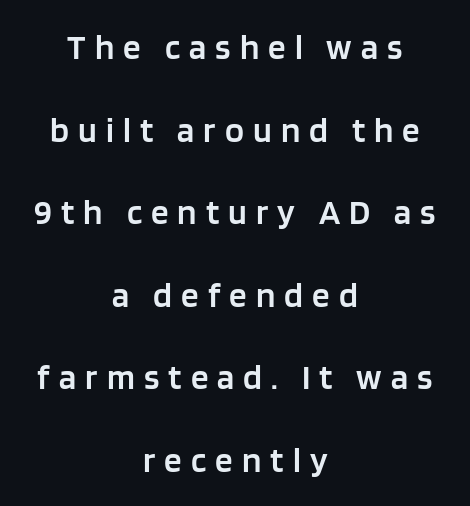
The image shows 35 px semibold sans-serif type, upright; set centered, loose line spacing (2.36x), unusually wide letter spacing (+0.26 em), not underlined; low stroke contrast and a large x-height.
